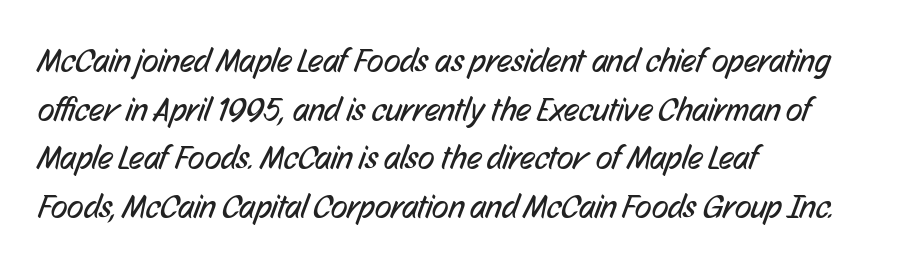
Q: Is the text bold? A: No.
Q: Is the typeface a serif or a sans-serif typeface? A: Sans-serif.
Q: Is the text underlined? A: No.
Q: How is the paragraph aligned? A: Left-aligned.
Q: Is the spacing between letters normal or unusually wide? A: Normal.
Q: Is the spacing between lines tight, normal or loose? A: Normal.
Q: Width (condensed, normal, or wide)? A: Condensed.
Q: Stroke contrast? A: Low.
Q: x-height? A: Medium.
Q: Monospaced? A: No.
